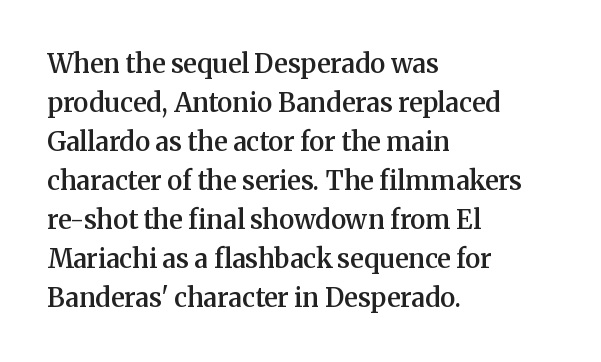
Q: Is the text bold? A: Semi-bold.
Q: Is the text italic (slanted)? A: No, it is upright.
Q: Is the text underlined? A: No.
Q: How is the paragraph aligned? A: Left-aligned.
Q: Is the spacing between letters normal or unusually wide? A: Normal.
Q: Is the spacing between lines tight, normal or loose? A: Normal.
